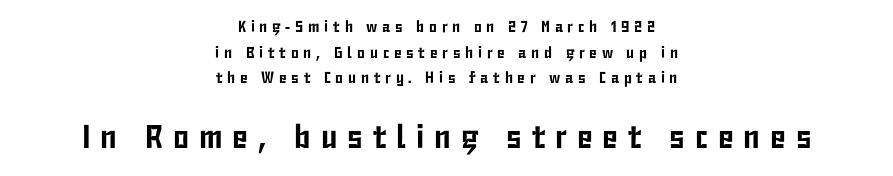
Q: Is the text italic (slanted)? A: No, it is upright.
Q: Is the typeface a serif or a sans-serif typeface? A: Sans-serif.
Q: Is the text underlined? A: No.
Q: How is the paragraph aligned? A: Centered.
Q: Is the spacing between letters normal or unusually wide? A: Unusually wide.
Q: Is the spacing between lines tight, normal or loose? A: Normal.
Q: Which block of text is set in a larger size, the first (top) or the second (bottom)? A: The second (bottom) one.
Q: Width (condensed, normal, or wide)? A: Condensed.
Q: Stroke contrast? A: Low.
Q: x-height? A: Medium.
Q: Monospaced? A: No.
